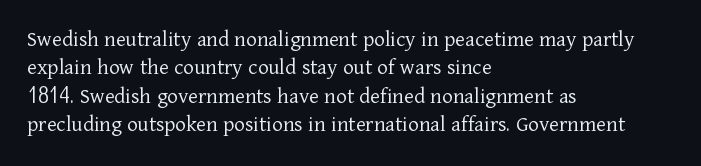
The image shows 23 px text type, upright; set left-aligned, line spacing 1.23x, normal letter spacing, not underlined.
